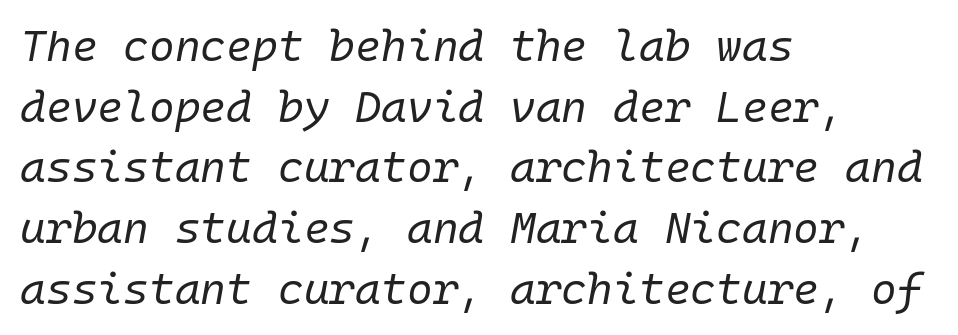
The image shows 44 px regular-weight type, italic (leaning right), monospaced; set left-aligned, normal line spacing (1.38x), normal letter spacing, not underlined; low stroke contrast and a medium x-height.
